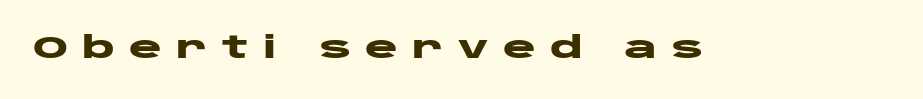
The face used here is a sans, in the tradition of grotesques and geometrics. Heavy, bold letterforms. Character widths vary here, with narrow letters taking less room than wide ones. There is plenty of visible air inserted between adjacent glyphs.
